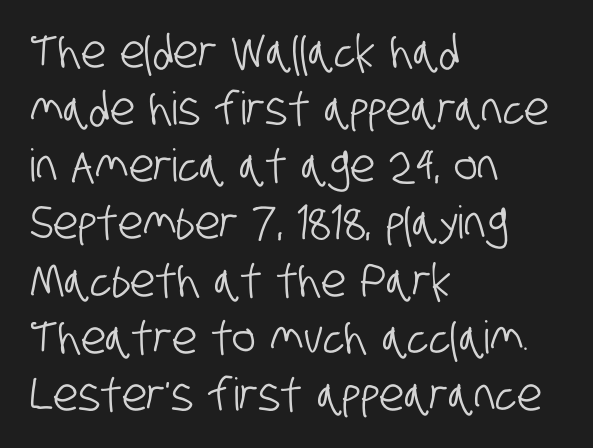
The image shows 45 px condensed sans-serif type; set left-aligned, normal line spacing (1.27x), normal letter spacing, not underlined; low stroke contrast and a large x-height.
